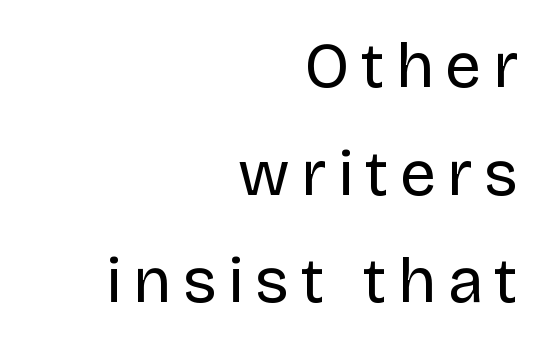
Q: Is the text bold? A: No.
Q: Is the text italic (slanted)? A: No, it is upright.
Q: Is the typeface a serif or a sans-serif typeface? A: Sans-serif.
Q: Is the text underlined? A: No.
Q: How is the paragraph aligned? A: Right-aligned.
Q: Is the spacing between lines tight, normal or loose? A: Normal.
Q: Width (condensed, normal, or wide)? A: Normal.
Q: Stroke contrast? A: Low.
Q: x-height? A: Large.
Q: Monospaced? A: No.
